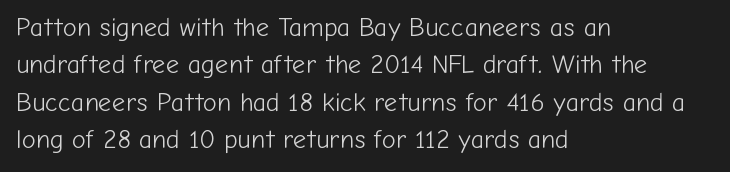
The image shows 26 px text type, upright; set left-aligned, normal line spacing (1.44x), normal letter spacing, not underlined.
